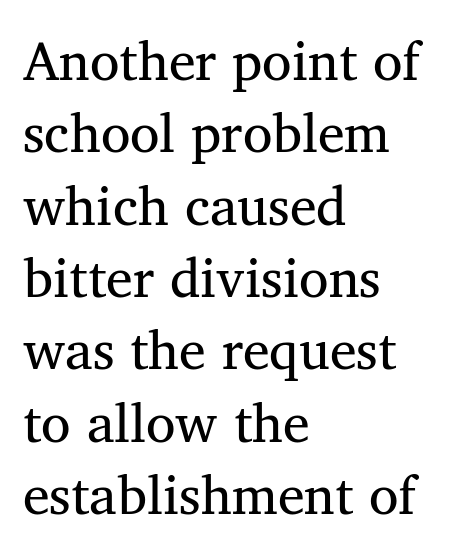
The image shows 54 px regular-weight serif type, upright; set left-aligned, normal line spacing (1.34x), normal letter spacing, not underlined; medium stroke contrast and a medium x-height.
